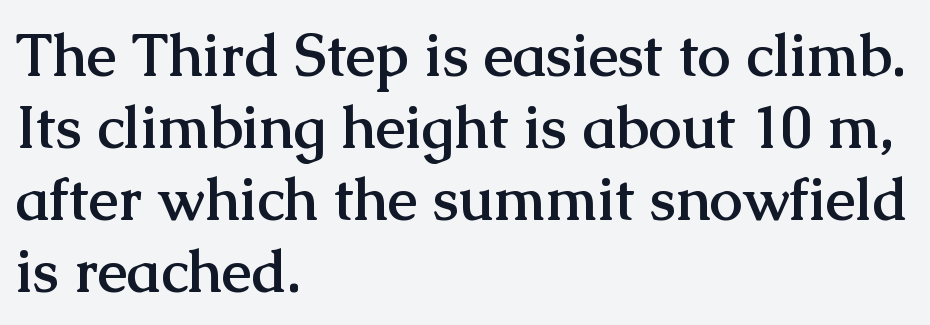
Do the characters align in a grid? No, the font is proportional. Default kerning and tracking; the words read as compact shapes. A classic flush-left, rag-right setting is used for this passage. A typesetter would mark this as roman, not italic.
